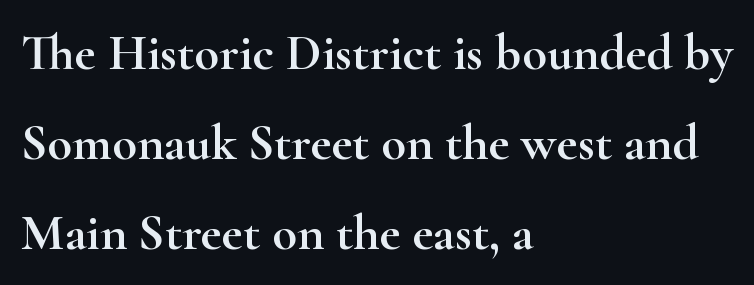
The rendering shows small feet on the letterforms — a serif design. The letters advance in unequal steps, a hallmark of proportional type. The letterforms sit shoulder to shoulder at normal distance. The lines in this sample share a left origin and differ only in where they stop.
